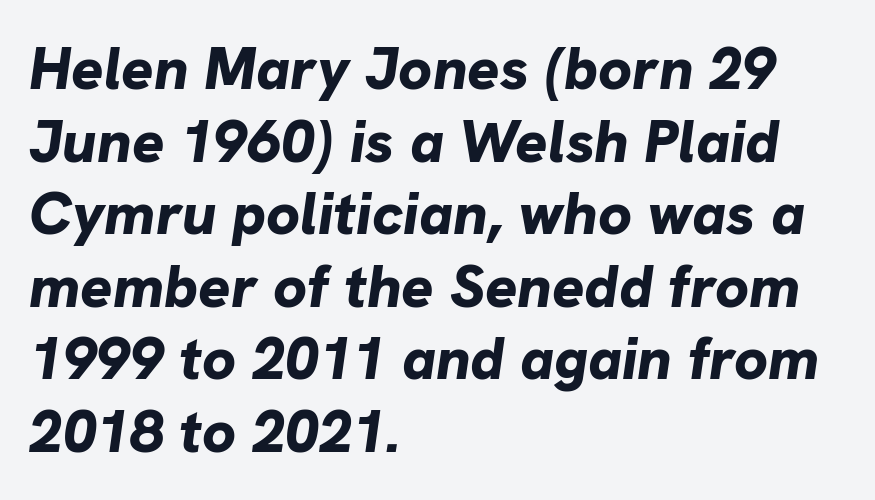
{"italic": "yes", "lean": "right", "slant_degrees": 8, "bold": "yes", "weight": "bold", "width": "normal", "stroke_contrast": "low", "x_height": "medium", "monospaced": "no", "underline": "no", "align": "left", "line_spacing_ratio": 1.21, "letter_spacing": "normal", "letter_spacing_em": 0.0, "glyph_px": 60}
